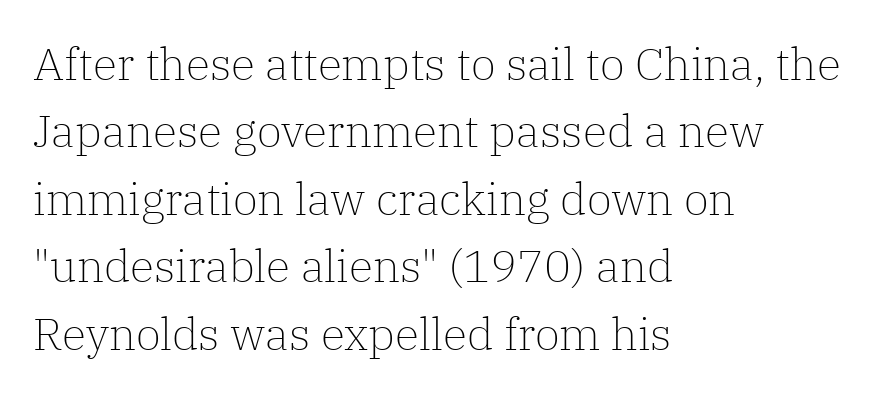
Each word holds together tightly as a unit, with standard inter-letter gaps. Spacing verdict: proportional, widths tailored to each character. The weight tops out at a normal text grade. Horizontal alignment here is leftward, the default for most running prose.
